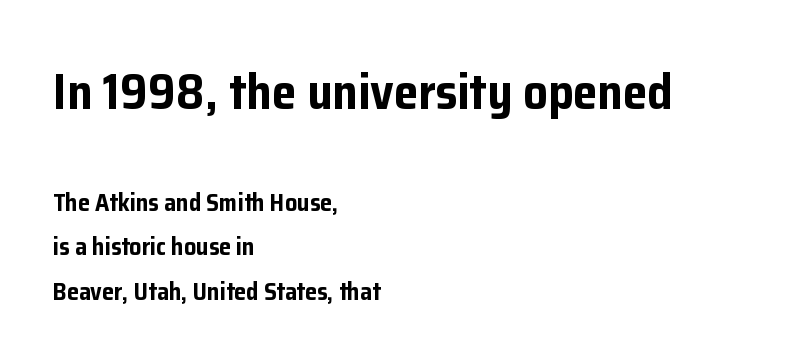
{"serif": "no", "italic": "no", "bold": "yes", "weight": "bold", "width": "normal", "stroke_contrast": "low", "x_height": "medium", "monospaced": "no", "underline": "no", "align": "left", "line_spacing_ratio": 1.85, "letter_spacing": "normal", "letter_spacing_em": 0.0, "larger_block": "first", "size_ratio": 2.04, "glyph_px": 49}
